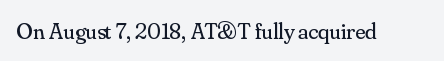
{"italic": "no", "bold": "no", "underline": "no", "letter_spacing": "normal", "letter_spacing_em": 0.0, "glyph_px": 23}
